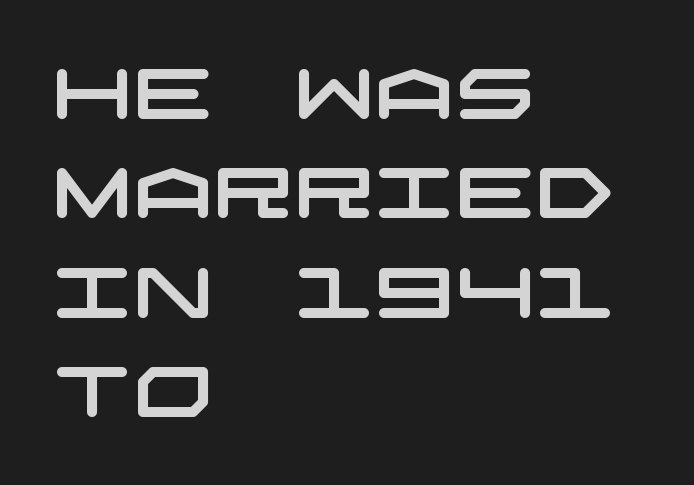
The gaps between neighbouring characters are ordinary and unremarkable. Underline: absent. Note: no serifs on the glyphs. The typesetter chose a ragged-right arrangement here.
